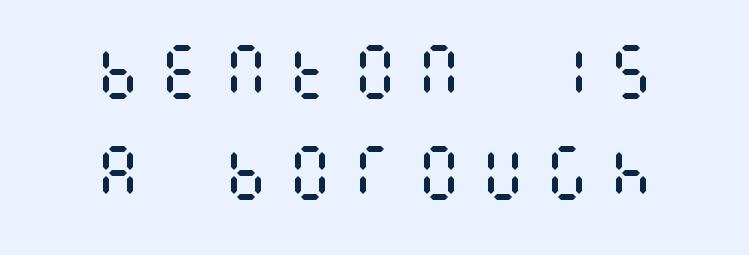
The image shows 60 px regular-weight, condensed type, upright; set centered, normal line spacing (1.68x), unusually wide letter spacing (+0.27 em), not underlined; medium stroke contrast and a large x-height.
